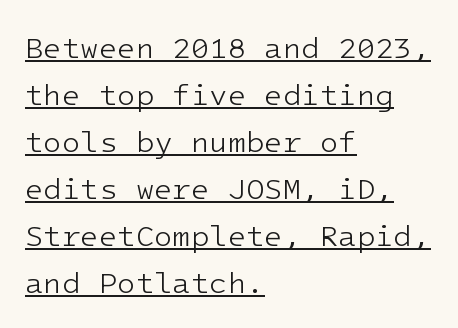
The image shows 30 px light sans-serif type, upright, monospaced; set left-aligned, normal line spacing (1.57x), normal letter spacing, underlined; low stroke contrast and a medium x-height.
